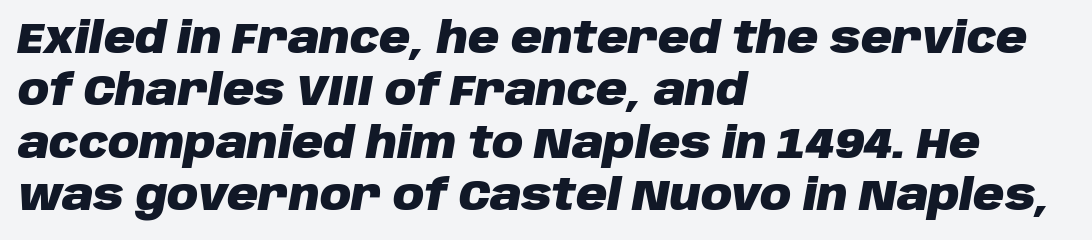
{"italic": "yes", "lean": "right", "slant_degrees": 10, "bold": "yes", "weight": "heavy", "width": "normal", "stroke_contrast": "low", "x_height": "large", "monospaced": "no", "underline": "no", "align": "left", "line_spacing_ratio": 1.22, "letter_spacing": "normal", "letter_spacing_em": 0.0, "glyph_px": 43}
